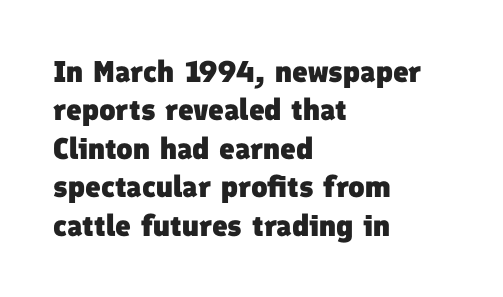
The image shows 30 px heavy sans-serif type; set left-aligned, normal line spacing (1.28x), normal letter spacing, not underlined; low stroke contrast and a medium x-height.
